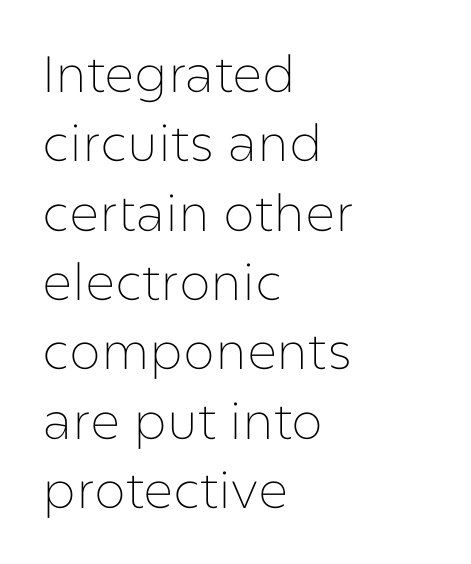
The image shows 51 px thin sans-serif type, upright; set left-aligned, normal line spacing (1.36x), normal letter spacing, not underlined; low stroke contrast and a medium x-height.
